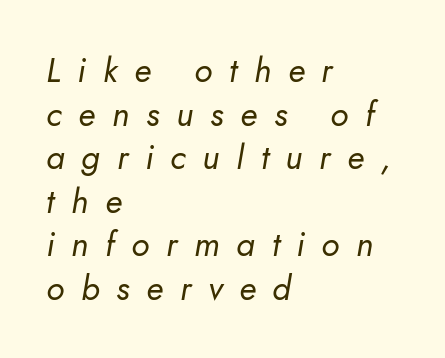
{"italic": "yes", "lean": "right", "slant_degrees": 10, "bold": "no", "weight": "regular", "width": "normal", "stroke_contrast": "low", "x_height": "small", "monospaced": "no", "underline": "no", "align": "left", "line_spacing": "normal", "line_spacing_ratio": 1.28, "letter_spacing": "wide", "letter_spacing_em": 0.49, "glyph_px": 34}
